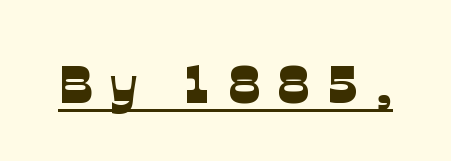
The image shows 53 px sans-serif type; set unusually wide letter spacing (+0.33 em), underlined; low stroke contrast and a medium x-height.
